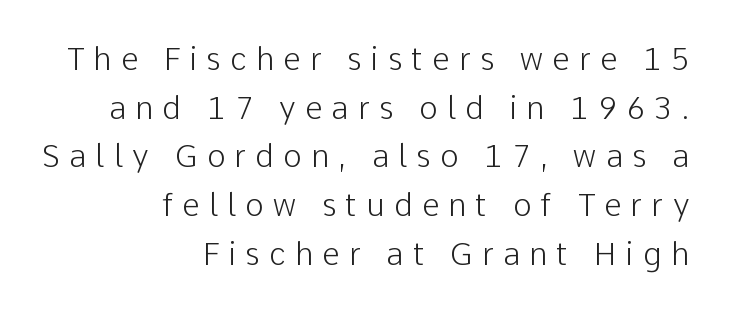
The image shows 31 px light sans-serif type, upright; set right-aligned, normal line spacing (1.57x), unusually wide letter spacing (+0.3 em), not underlined; low stroke contrast and a medium x-height.
